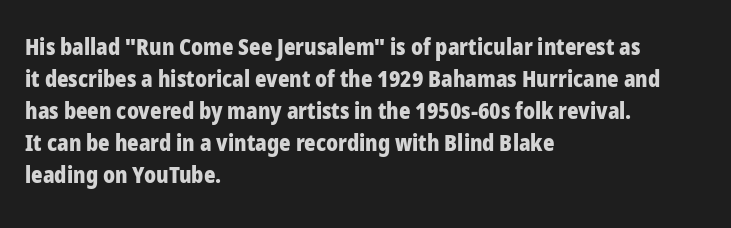
Q: Is the text bold? A: Yes.
Q: Is the text italic (slanted)? A: No, it is upright.
Q: Is the text underlined? A: No.
Q: How is the paragraph aligned? A: Left-aligned.
Q: Is the spacing between letters normal or unusually wide? A: Normal.
Q: Is the spacing between lines tight, normal or loose? A: Normal.
